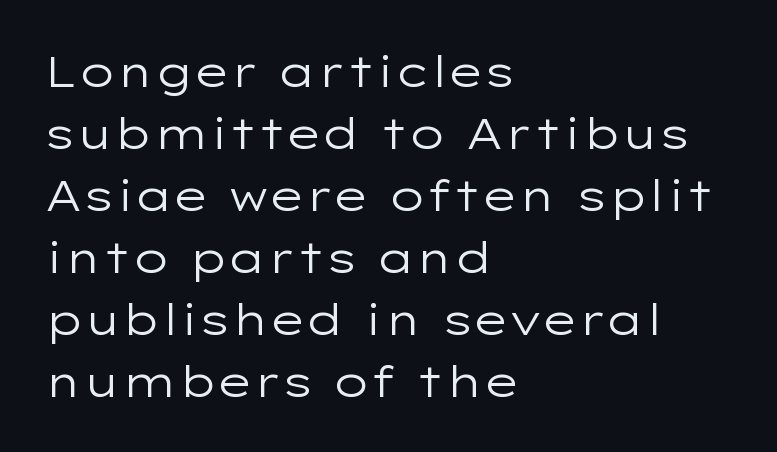
{"serif": "no", "italic": "no", "bold": "no", "weight": "regular", "width": "wide", "stroke_contrast": "low", "x_height": "medium", "monospaced": "no", "underline": "no", "align": "left", "line_spacing": "normal", "line_spacing_ratio": 1.44, "letter_spacing": "normal", "letter_spacing_em": 0.0, "glyph_px": 43}
